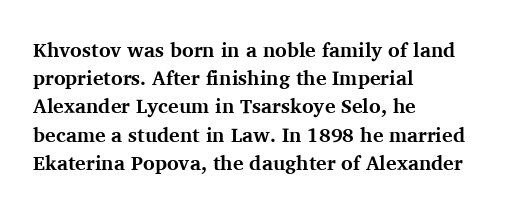
{"italic": "no", "bold": "yes", "underline": "no", "align": "left", "line_spacing": "normal", "line_spacing_ratio": 1.41, "letter_spacing": "normal", "letter_spacing_em": 0.0, "glyph_px": 20}
